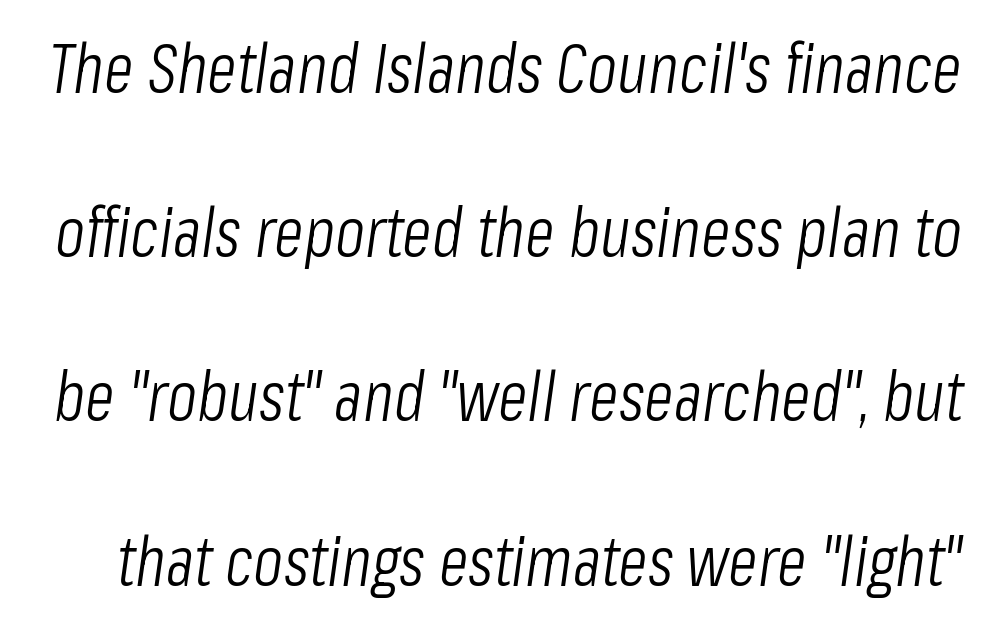
The letters are slanted; this is an italic face. Nobody drew a line under any word here. Here the designer chose a conventional face with non-uniform glyph widths. Spacing between characters is what you'd get straight out of the box.
